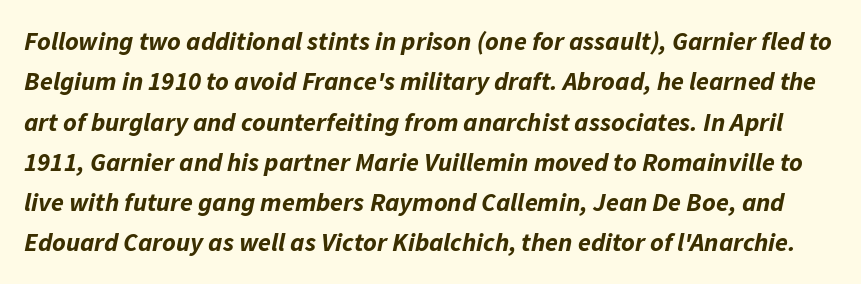
{"italic": "yes", "lean": "right", "slant_degrees": 11, "bold": "yes", "underline": "no", "line_spacing": "normal", "line_spacing_ratio": 1.55, "letter_spacing": "normal", "letter_spacing_em": 0.0, "glyph_px": 26}
